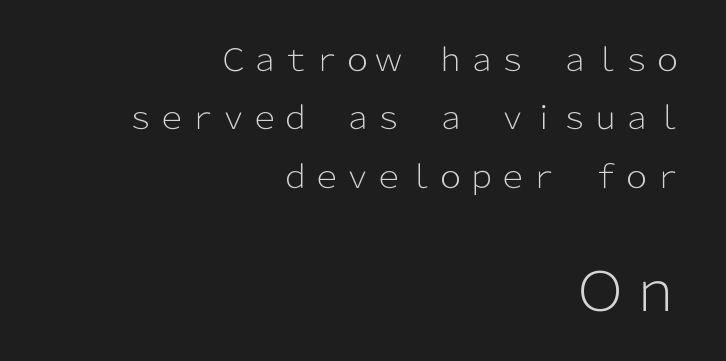
Q: Is the text bold? A: No.
Q: Is the text italic (slanted)? A: No, it is upright.
Q: Is the typeface a serif or a sans-serif typeface? A: Sans-serif.
Q: Is the text underlined? A: No.
Q: How is the paragraph aligned? A: Right-aligned.
Q: Is the spacing between letters normal or unusually wide? A: Normal.
Q: Which block of text is set in a larger size, the first (top) or the second (bottom)? A: The second (bottom) one.
Q: Width (condensed, normal, or wide)? A: Normal.
Q: Stroke contrast? A: Low.
Q: x-height? A: Medium.
Q: Monospaced? A: No.
